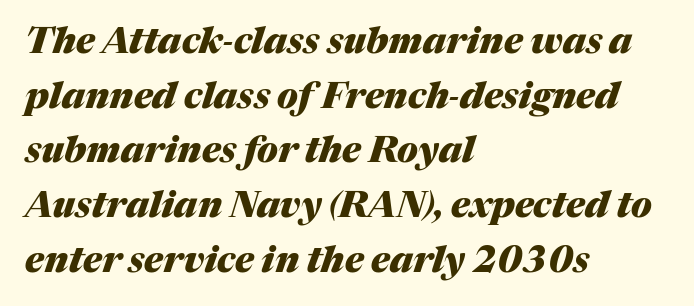
Q: Is the text bold? A: Yes.
Q: Is the text italic (slanted)? A: Yes, it leans right by about 17 degrees.
Q: Is the text underlined? A: No.
Q: How is the paragraph aligned? A: Left-aligned.
Q: Is the spacing between letters normal or unusually wide? A: Normal.
Q: Is the spacing between lines tight, normal or loose? A: Normal.
Q: Width (condensed, normal, or wide)? A: Normal.
Q: Stroke contrast? A: Medium.
Q: x-height? A: Medium.
Q: Monospaced? A: No.
